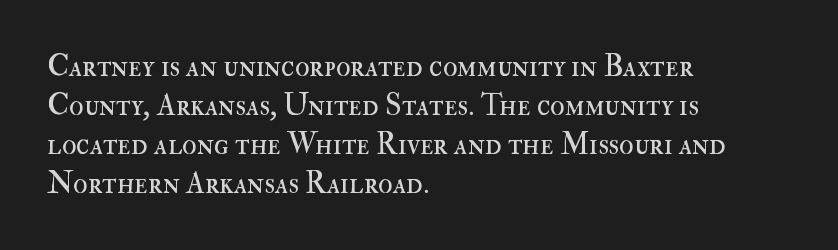
{"italic": "no", "bold": "no", "weight": "regular", "width": "normal", "stroke_contrast": "high", "x_height": "small", "monospaced": "no", "underline": "no", "align": "left", "line_spacing": "normal", "line_spacing_ratio": 1.3, "letter_spacing": "normal", "letter_spacing_em": 0.0, "glyph_px": 30}
